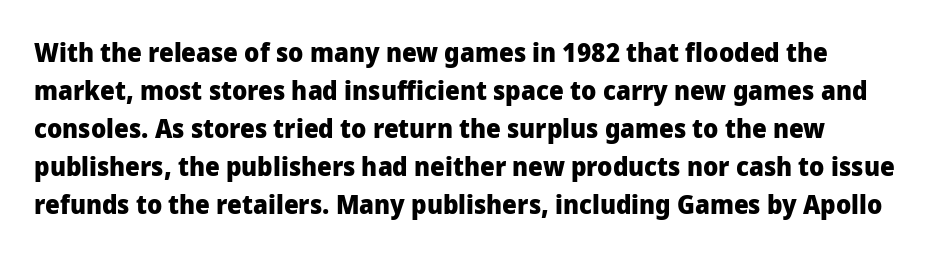
The image shows 26 px bold type, upright; set normal line spacing (1.46x), normal letter spacing, not underlined.
